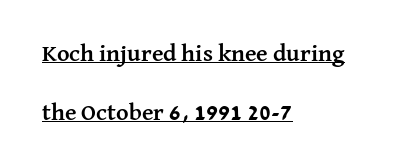
The image shows 24 px bold type, upright; set left-aligned, loose line spacing (2.45x), normal letter spacing, underlined.
